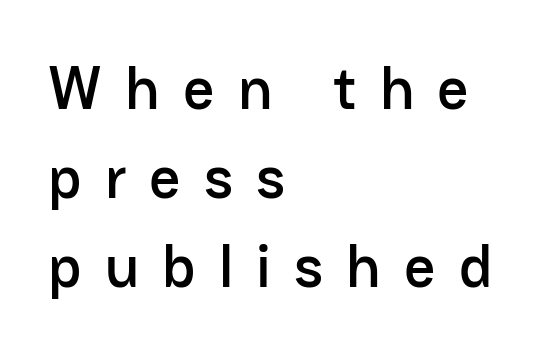
The paragraph shown leans on its left margin. Has an underline been added? It has not. Note the varied advance widths — an 'i' is clearly narrower than an 'm'. Typographically, this falls in the sans-serif category. Letter spacing: wide.
